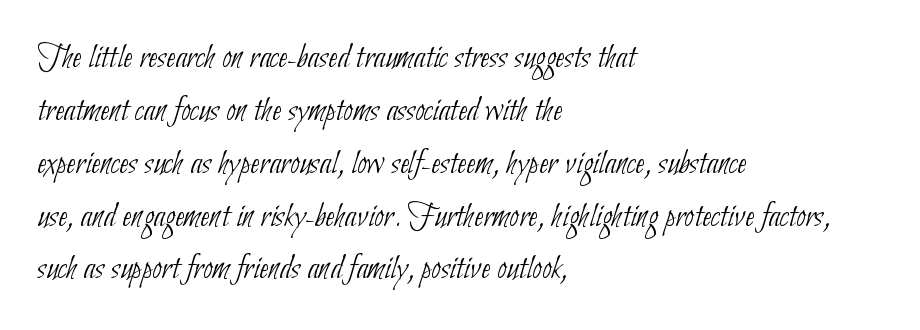
Q: Is the text bold? A: No.
Q: Is the typeface a serif or a sans-serif typeface? A: Sans-serif.
Q: Is the text underlined? A: No.
Q: How is the paragraph aligned? A: Left-aligned.
Q: Is the spacing between letters normal or unusually wide? A: Normal.
Q: Is the spacing between lines tight, normal or loose? A: Normal.
Q: Width (condensed, normal, or wide)? A: Condensed.
Q: Stroke contrast? A: Low.
Q: x-height? A: Small.
Q: Monospaced? A: No.
